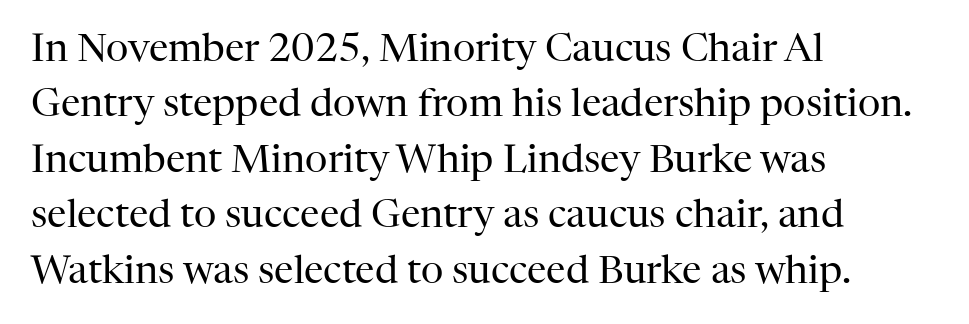
The image shows 39 px regular-weight serif type, upright; set left-aligned, normal line spacing (1.42x), normal letter spacing, not underlined; high stroke contrast and a medium x-height.
